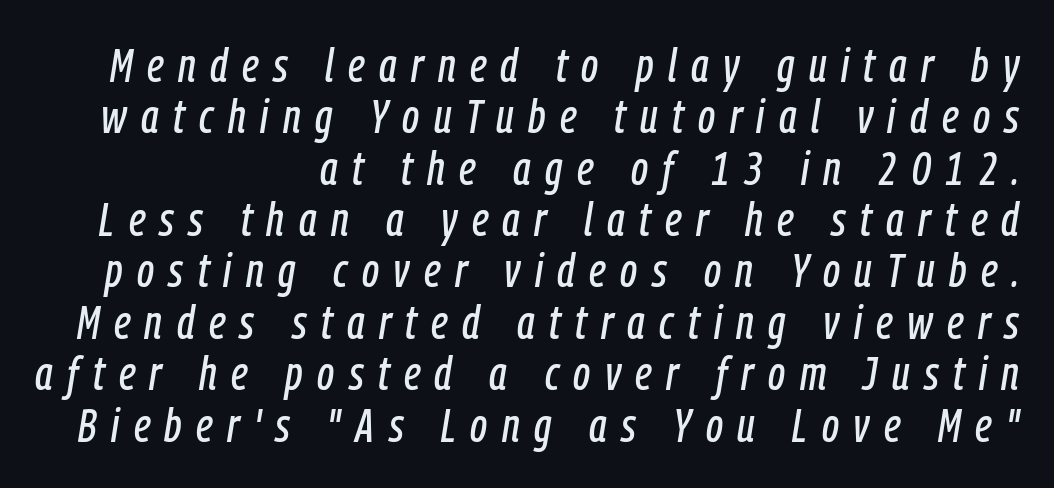
{"italic": "yes", "lean": "right", "slant_degrees": 9, "width": "condensed", "stroke_contrast": "low", "x_height": "medium", "monospaced": "no", "underline": "no", "align": "right", "line_spacing": "tight", "line_spacing_ratio": 1.07, "letter_spacing": "wide", "letter_spacing_em": 0.3, "glyph_px": 48}
